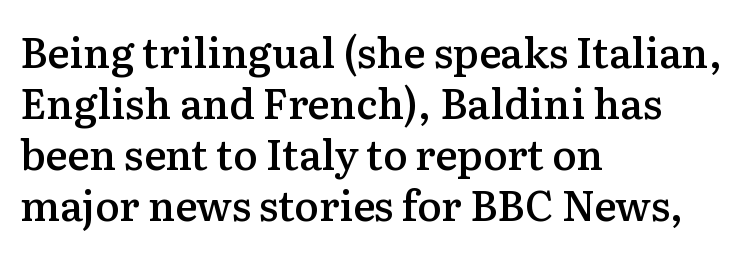
Q: Is the text bold? A: Semi-bold.
Q: Is the text italic (slanted)? A: No, it is upright.
Q: Is the typeface a serif or a sans-serif typeface? A: Serif.
Q: Is the text underlined? A: No.
Q: How is the paragraph aligned? A: Left-aligned.
Q: Is the spacing between letters normal or unusually wide? A: Normal.
Q: Width (condensed, normal, or wide)? A: Normal.
Q: Stroke contrast? A: Medium.
Q: x-height? A: Medium.
Q: Monospaced? A: No.
